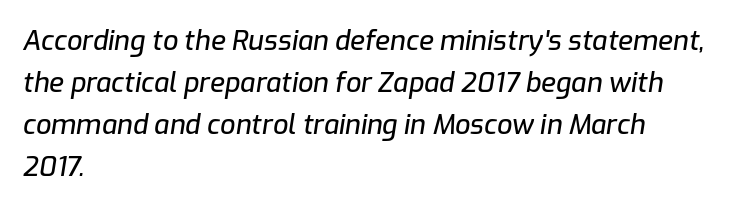
Q: Is the text italic (slanted)? A: Yes, it leans right by about 9 degrees.
Q: Is the text underlined? A: No.
Q: How is the paragraph aligned? A: Left-aligned.
Q: Is the spacing between letters normal or unusually wide? A: Normal.
Q: Is the spacing between lines tight, normal or loose? A: Normal.
